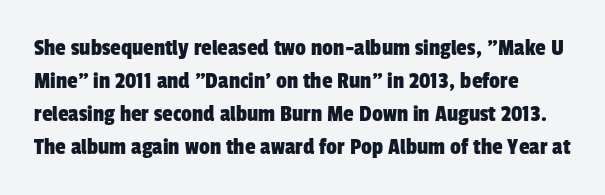
{"underline": "no", "line_spacing": "normal", "line_spacing_ratio": 1.37, "letter_spacing": "normal", "letter_spacing_em": 0.0, "glyph_px": 24}
